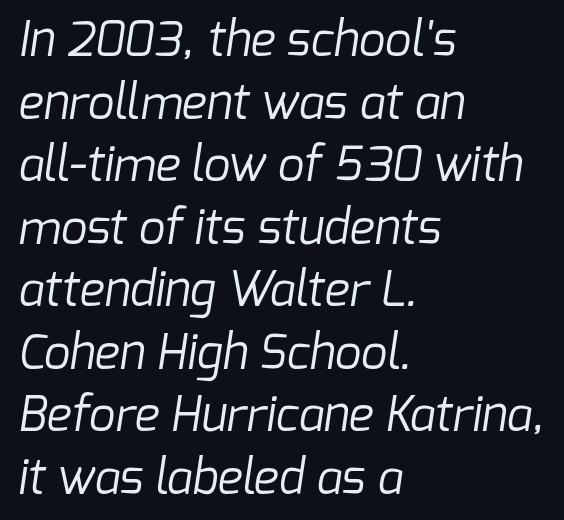
{"serif": "no", "bold": "no", "weight": "regular", "width": "normal", "stroke_contrast": "low", "x_height": "medium", "monospaced": "no", "underline": "no", "align": "left", "line_spacing": "normal", "line_spacing_ratio": 1.33, "letter_spacing": "normal", "letter_spacing_em": 0.0, "glyph_px": 47}
